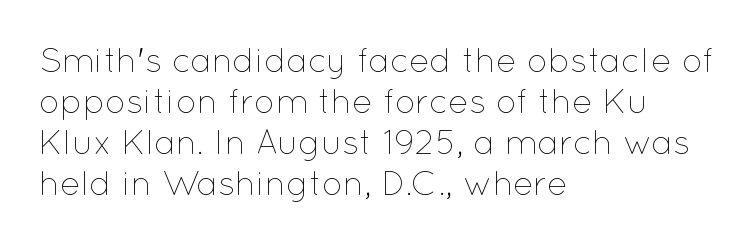
{"italic": "no", "bold": "no", "weight": "thin", "width": "normal", "stroke_contrast": "low", "x_height": "medium", "monospaced": "no", "underline": "no", "align": "left", "line_spacing_ratio": 1.21, "letter_spacing": "normal", "letter_spacing_em": 0.0, "glyph_px": 34}
